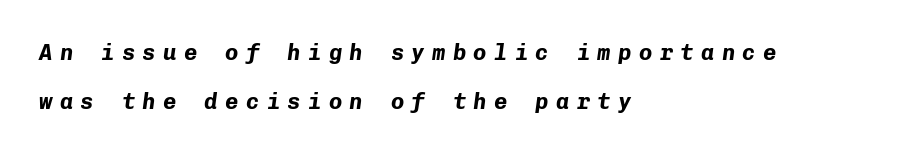
The tracking reads as deliberately expanded to a designer's eye. The characters look thick and weighty, a clear bold. Horizontal alignment here is leftward, the default for most running prose. The vertical gap from one line to the next is large. Style check: oblique.
